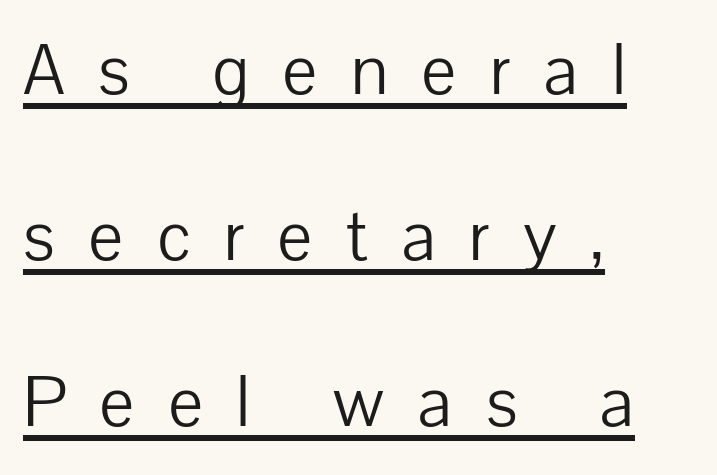
{"serif": "no", "italic": "no", "bold": "no", "weight": "light", "width": "normal", "stroke_contrast": "low", "x_height": "medium", "monospaced": "no", "underline": "yes", "align": "left", "line_spacing": "loose", "line_spacing_ratio": 2.24, "letter_spacing": "wide", "letter_spacing_em": 0.45, "glyph_px": 74}
